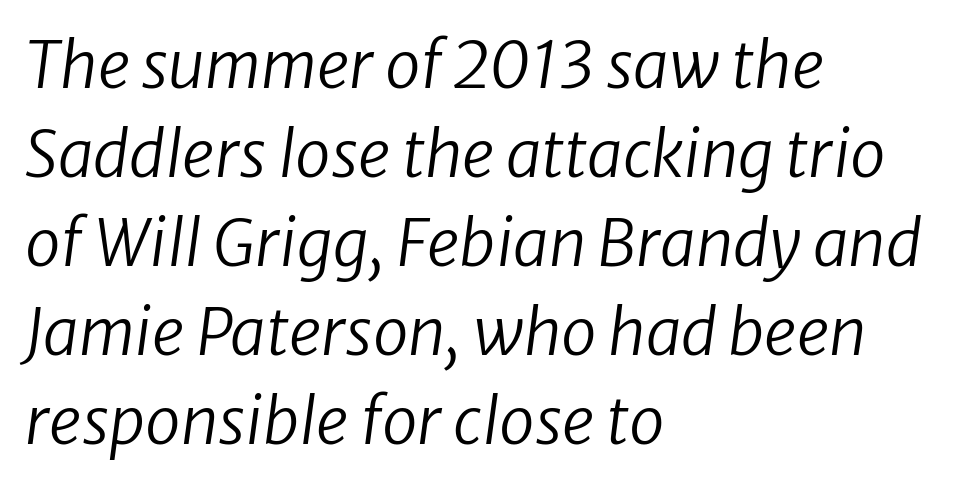
Q: Is the text bold? A: No.
Q: Is the text italic (slanted)? A: Yes, it leans right by about 8 degrees.
Q: Is the text underlined? A: No.
Q: How is the paragraph aligned? A: Left-aligned.
Q: Is the spacing between letters normal or unusually wide? A: Normal.
Q: Is the spacing between lines tight, normal or loose? A: Normal.
Q: Width (condensed, normal, or wide)? A: Normal.
Q: Stroke contrast? A: Low.
Q: x-height? A: Medium.
Q: Monospaced? A: No.
